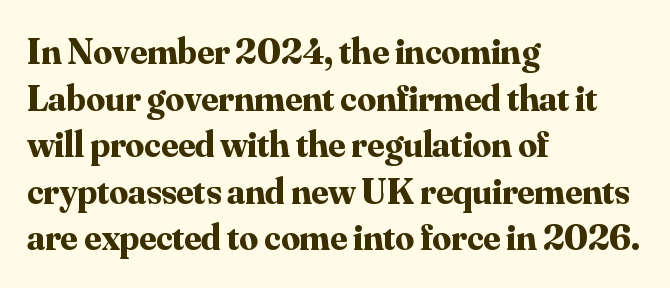
The image shows 37 px bold serif type, upright; set left-aligned, normal line spacing (1.26x), normal letter spacing, not underlined; medium stroke contrast and a small x-height.
